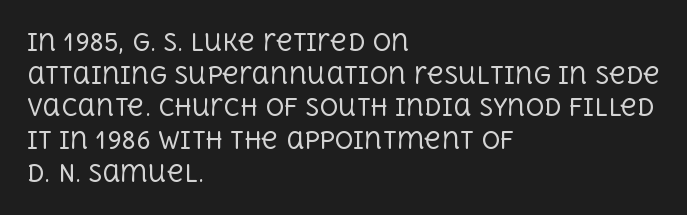
{"italic": "no", "bold": "no", "underline": "no", "align": "left", "line_spacing": "normal", "line_spacing_ratio": 1.42, "letter_spacing": "normal", "letter_spacing_em": 0.0, "glyph_px": 23}
